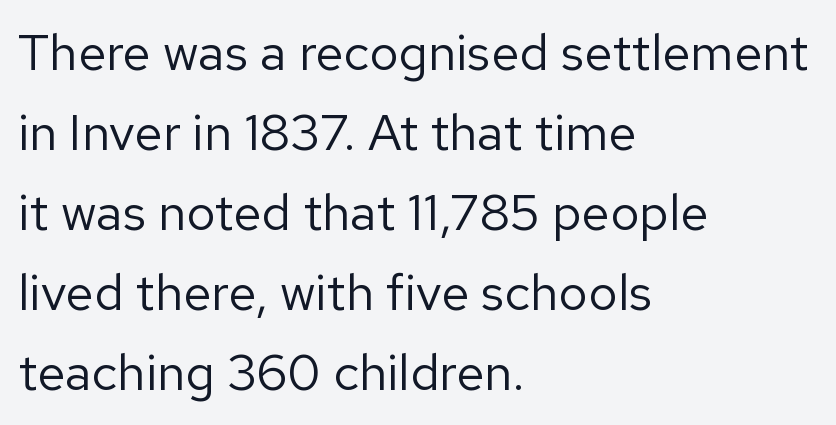
{"serif": "no", "italic": "no", "bold": "no", "weight": "regular", "width": "normal", "stroke_contrast": "low", "x_height": "medium", "monospaced": "no", "underline": "no", "align": "left", "line_spacing": "normal", "line_spacing_ratio": 1.57, "letter_spacing": "normal", "letter_spacing_em": 0.0, "glyph_px": 51}
